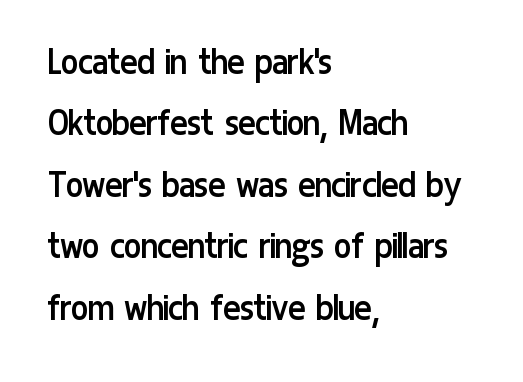
The image shows 41 px regular-weight, condensed sans-serif type, upright; set left-aligned, normal line spacing (1.5x), normal letter spacing, not underlined; low stroke contrast and a medium x-height.
